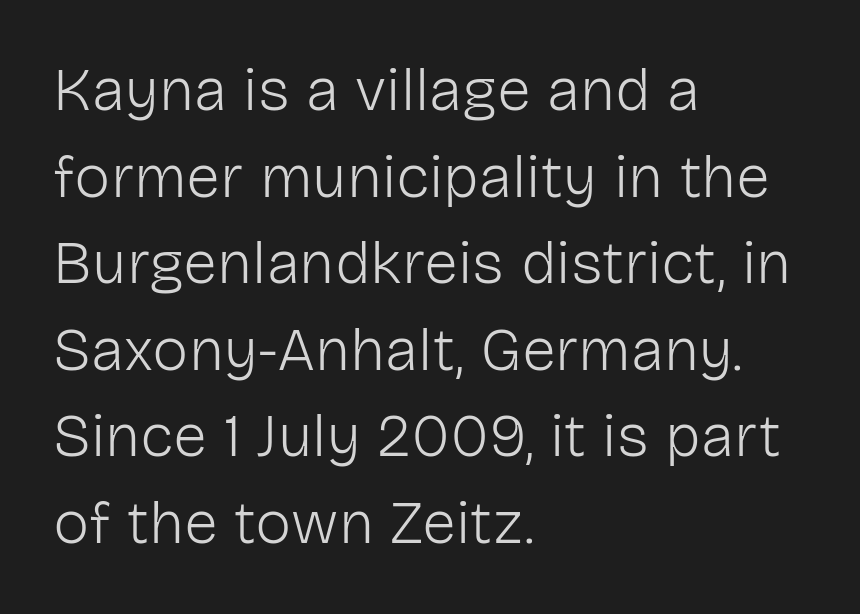
{"serif": "no", "italic": "no", "bold": "no", "weight": "light", "width": "normal", "stroke_contrast": "low", "x_height": "medium", "monospaced": "no", "underline": "no", "align": "left", "line_spacing": "normal", "line_spacing_ratio": 1.42, "letter_spacing": "normal", "letter_spacing_em": 0.0, "glyph_px": 61}
